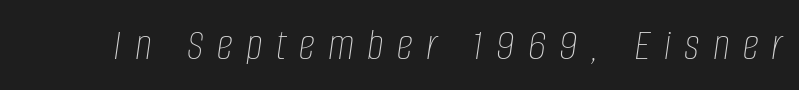
The image shows 46 px thin, condensed type, italic (leaning right); set unusually wide letter spacing (+0.29 em), not underlined; low stroke contrast and a large x-height.
